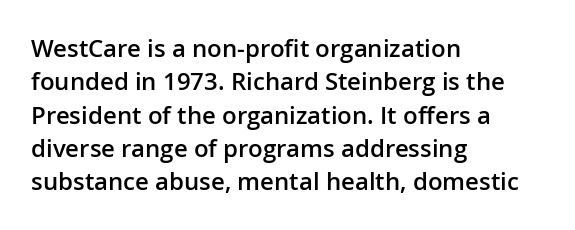
Does the lettering tilt? It doesn't — this is upright. Students, this is semibold: more ink than regular, less than bold. Is the block centered? No — it sits flush against the left margin. The block of text has a typical density, with ordinary space between rows.
